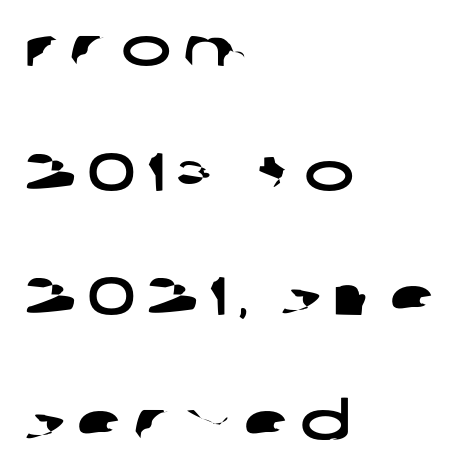
The image shows 53 px wide sans-serif type; set left-aligned, loose line spacing (2.35x), unusually wide letter spacing (+0.2 em), not underlined; low stroke contrast and a large x-height.
